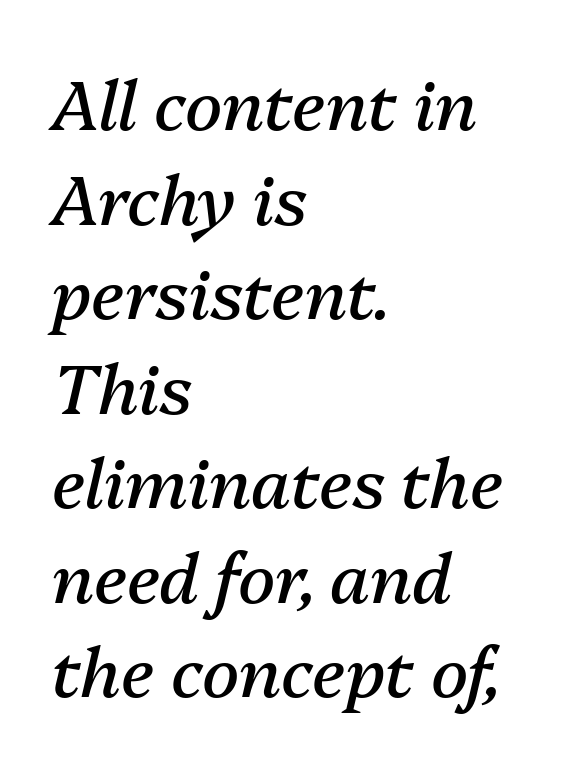
{"italic": "yes", "lean": "right", "slant_degrees": 13, "bold": "no", "weight": "regular", "width": "normal", "stroke_contrast": "medium", "x_height": "medium", "monospaced": "no", "underline": "no", "align": "left", "line_spacing": "normal", "line_spacing_ratio": 1.37, "letter_spacing": "normal", "letter_spacing_em": 0.0, "glyph_px": 69}
